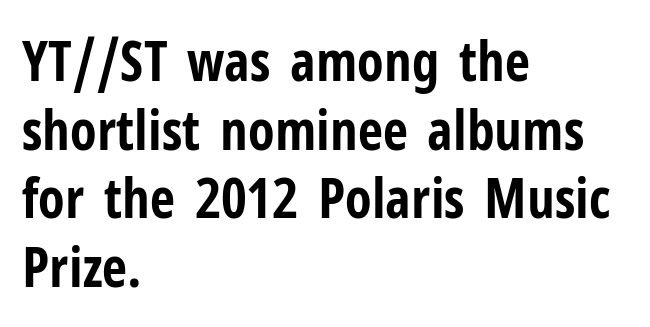
The typesetter chose a ragged-right arrangement here. The typeface chosen for these lines omits serifs. Look at the tracking — it's just the regular setting, nothing added. Posture: upright roman. Think of a printed novel: that variable character pitch is what you see here.
